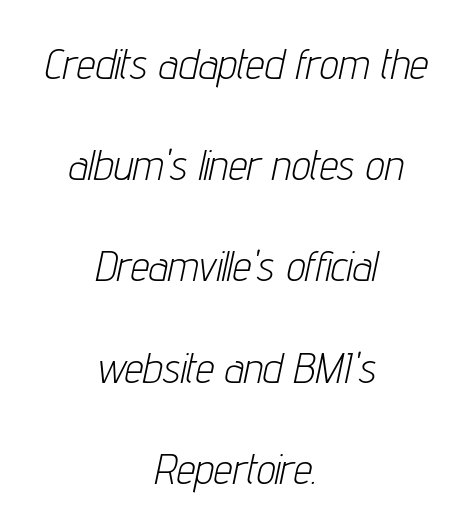
Q: Is the text bold? A: No.
Q: Is the text italic (slanted)? A: Yes, it leans right by about 12 degrees.
Q: Is the text underlined? A: No.
Q: How is the paragraph aligned? A: Centered.
Q: Is the spacing between letters normal or unusually wide? A: Normal.
Q: Is the spacing between lines tight, normal or loose? A: Loose.
Q: Width (condensed, normal, or wide)? A: Condensed.
Q: Stroke contrast? A: Low.
Q: x-height? A: Medium.
Q: Monospaced? A: No.
